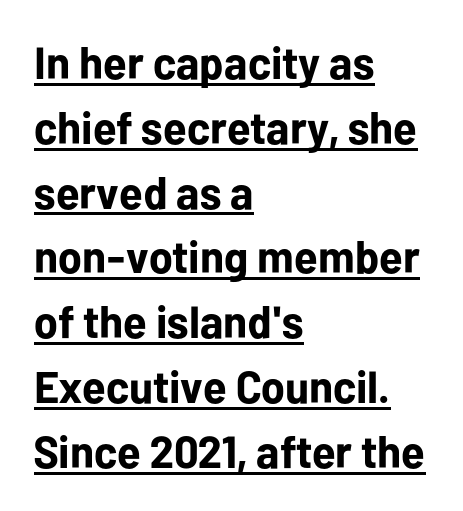
{"serif": "no", "italic": "no", "bold": "yes", "weight": "bold", "width": "normal", "stroke_contrast": "low", "x_height": "medium", "monospaced": "no", "underline": "yes", "align": "left", "line_spacing": "normal", "line_spacing_ratio": 1.44, "letter_spacing": "normal", "letter_spacing_em": 0.0, "glyph_px": 45}
